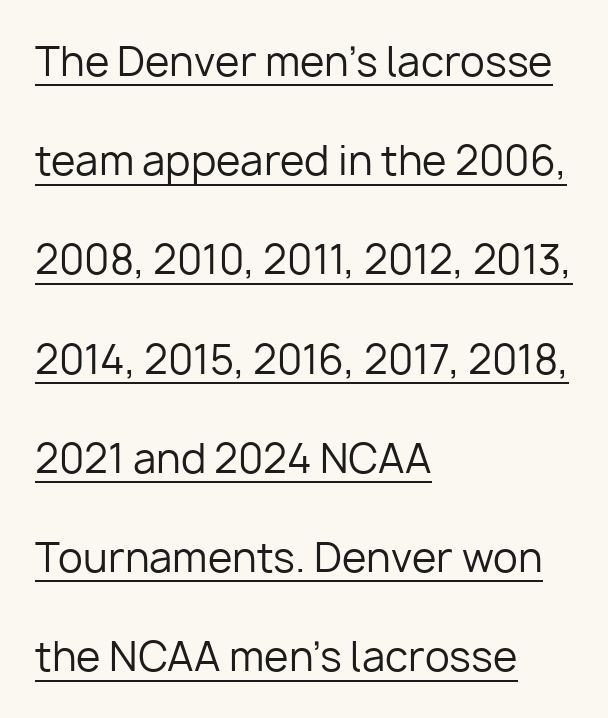
Stems and bowls with no extra thickness — not bold. Posture: straight, roman, zero tilt. This is sans-serif lettering, the kind often seen on screens and signage. Successive baselines arrive slowly, with a big drop between each. Notice how a bar underscores the lettering throughout. Do the characters align in a grid? No, the font is proportional.
